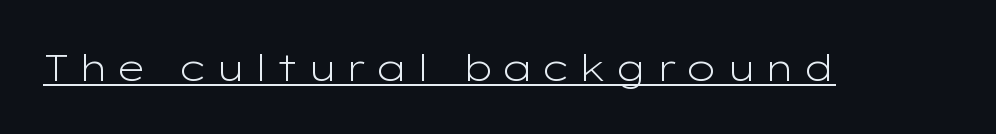
{"serif": "no", "italic": "no", "bold": "no", "weight": "light", "width": "wide", "stroke_contrast": "low", "x_height": "medium", "monospaced": "no", "underline": "yes", "letter_spacing": "wide", "letter_spacing_em": 0.22, "glyph_px": 38}
